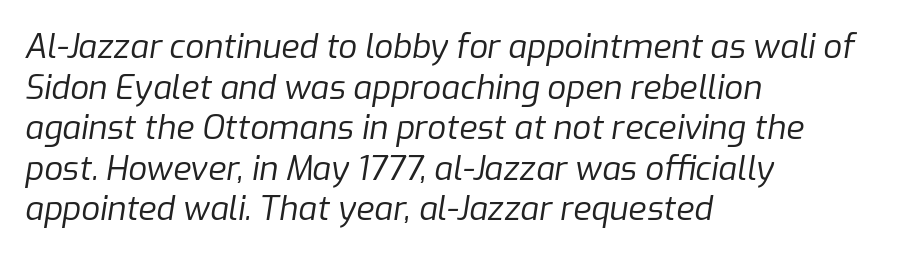
Q: Is the text bold? A: No.
Q: Is the text italic (slanted)? A: Yes, it leans right by about 9 degrees.
Q: Is the text underlined? A: No.
Q: How is the paragraph aligned? A: Left-aligned.
Q: Is the spacing between letters normal or unusually wide? A: Normal.
Q: Width (condensed, normal, or wide)? A: Normal.
Q: Stroke contrast? A: Low.
Q: x-height? A: Medium.
Q: Monospaced? A: No.
